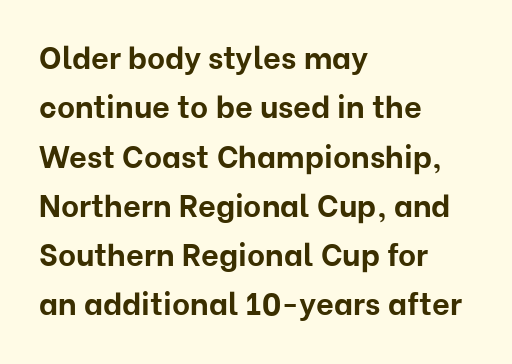
Q: Is the text bold? A: Yes.
Q: Is the text italic (slanted)? A: No, it is upright.
Q: Is the typeface a serif or a sans-serif typeface? A: Sans-serif.
Q: Is the text underlined? A: No.
Q: How is the paragraph aligned? A: Left-aligned.
Q: Is the spacing between letters normal or unusually wide? A: Normal.
Q: Is the spacing between lines tight, normal or loose? A: Normal.
Q: Width (condensed, normal, or wide)? A: Normal.
Q: Stroke contrast? A: Low.
Q: x-height? A: Medium.
Q: Monospaced? A: No.
